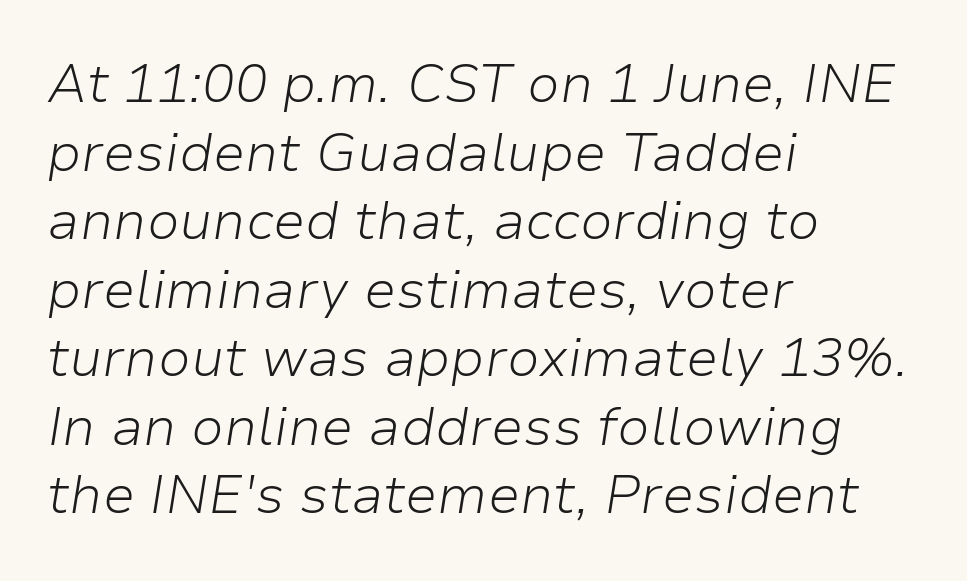
Heaviness? Minimal to ordinary, like unemphasized prose. This sample keeps an unexceptional amount of space between lines. How are the letters spaced? Ordinarily, with no added tracking. Reading down the block, your eye returns to a fixed left position each line.
